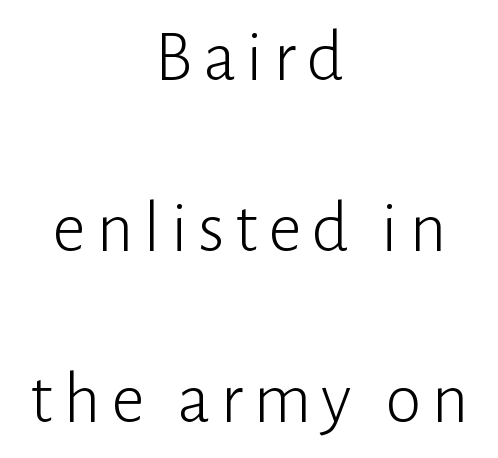
Q: Is the text bold? A: No.
Q: Is the text italic (slanted)? A: No, it is upright.
Q: Is the typeface a serif or a sans-serif typeface? A: Sans-serif.
Q: Is the text underlined? A: No.
Q: How is the paragraph aligned? A: Centered.
Q: Is the spacing between lines tight, normal or loose? A: Loose.
Q: Width (condensed, normal, or wide)? A: Normal.
Q: Stroke contrast? A: Low.
Q: x-height? A: Medium.
Q: Monospaced? A: No.
